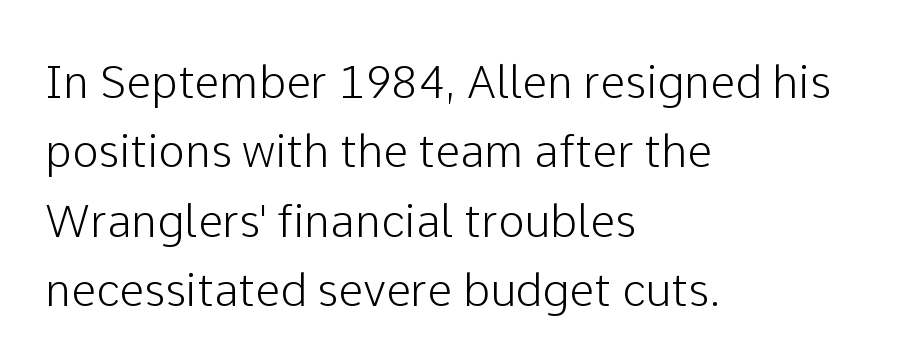
Compared with typical body copy, the letter spacing here is the same. A student would call this left alignment; a typographer would say flush left, rag right. The typeface chosen for these lines omits serifs. In terms of posture, this sample is upright.
